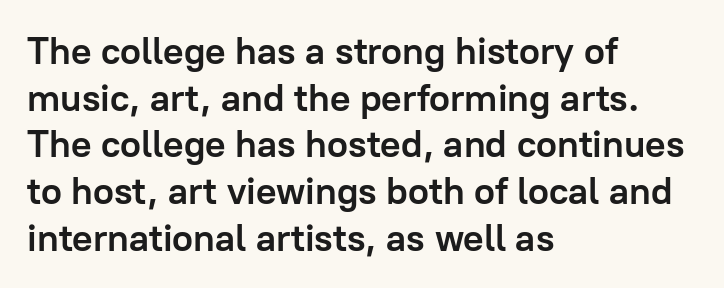
Q: Is the text bold? A: Yes.
Q: Is the text italic (slanted)? A: No, it is upright.
Q: Is the typeface a serif or a sans-serif typeface? A: Sans-serif.
Q: Is the text underlined? A: No.
Q: How is the paragraph aligned? A: Left-aligned.
Q: Is the spacing between letters normal or unusually wide? A: Normal.
Q: Width (condensed, normal, or wide)? A: Normal.
Q: Stroke contrast? A: Low.
Q: x-height? A: Medium.
Q: Monospaced? A: No.
